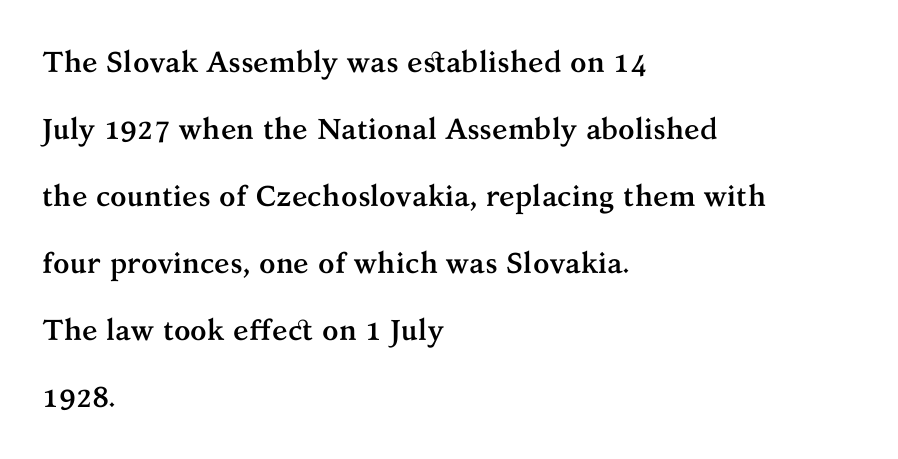
Q: Is the text bold? A: Yes.
Q: Is the text italic (slanted)? A: No, it is upright.
Q: Is the typeface a serif or a sans-serif typeface? A: Serif.
Q: Is the text underlined? A: No.
Q: How is the paragraph aligned? A: Left-aligned.
Q: Is the spacing between letters normal or unusually wide? A: Normal.
Q: Is the spacing between lines tight, normal or loose? A: Loose.
Q: Width (condensed, normal, or wide)? A: Normal.
Q: Stroke contrast? A: Medium.
Q: x-height? A: Medium.
Q: Monospaced? A: No.
